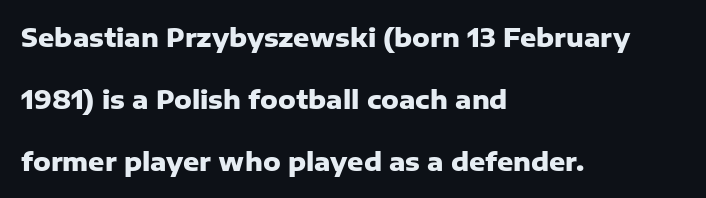
The image shows 25 px bold type, upright; set left-aligned, loose line spacing (2.48x), normal letter spacing, not underlined.
